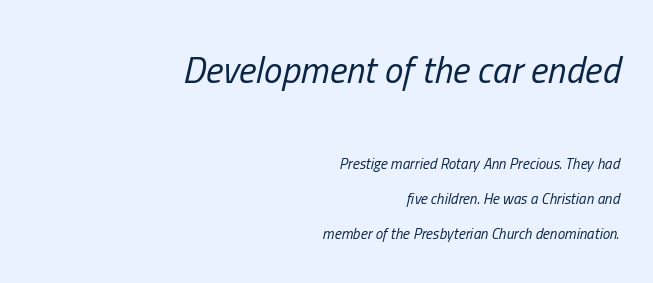
{"italic": "yes", "lean": "right", "slant_degrees": 13, "bold": "no", "weight": "regular", "width": "condensed", "stroke_contrast": "low", "x_height": "medium", "monospaced": "no", "underline": "no", "align": "right", "line_spacing": "loose", "line_spacing_ratio": 2.32, "letter_spacing": "normal", "letter_spacing_em": 0.0, "larger_block": "first", "size_ratio": 2.47, "glyph_px": 37}
